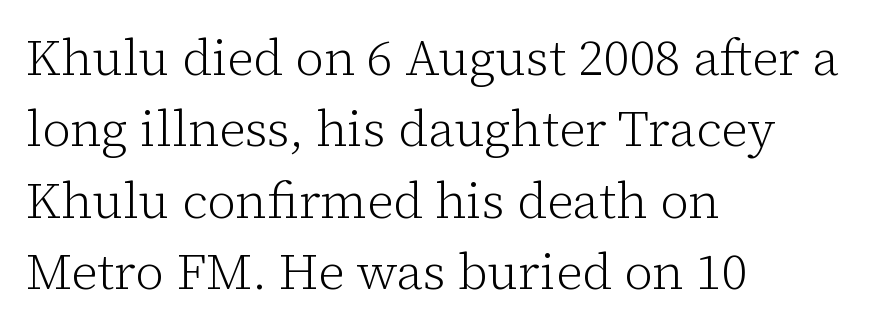
Is there much room between lines? A standard amount, neither cramped nor airy. Visually the block forms a straight wall on the left and a jagged coastline on the right. Looks like regular typesetting: each glyph gets only the width it needs. Vertical strokes here are truly vertical.
